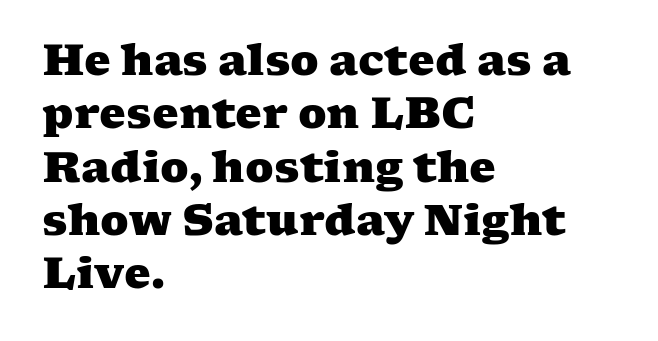
{"serif": "yes", "bold": "yes", "weight": "heavy", "width": "wide", "stroke_contrast": "medium", "x_height": "medium", "monospaced": "no", "underline": "no", "align": "left", "line_spacing": "normal", "line_spacing_ratio": 1.27, "letter_spacing": "normal", "letter_spacing_em": 0.0, "glyph_px": 42}
